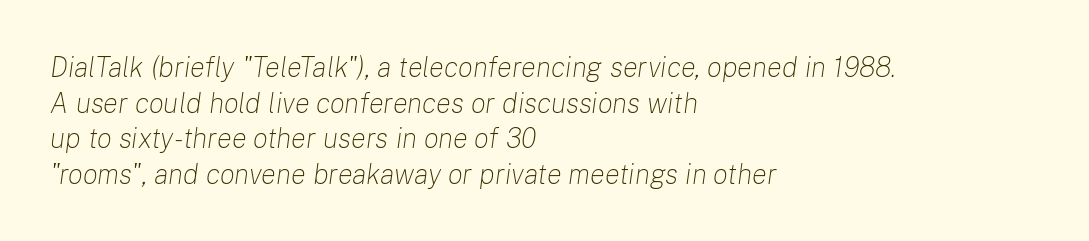
Q: Is the text bold? A: No.
Q: Is the text italic (slanted)? A: Yes, it leans right by about 8 degrees.
Q: Is the text underlined? A: No.
Q: How is the paragraph aligned? A: Left-aligned.
Q: Is the spacing between letters normal or unusually wide? A: Normal.
Q: Is the spacing between lines tight, normal or loose? A: Normal.
Q: Width (condensed, normal, or wide)? A: Normal.
Q: Stroke contrast? A: Low.
Q: x-height? A: Medium.
Q: Monospaced? A: No.
